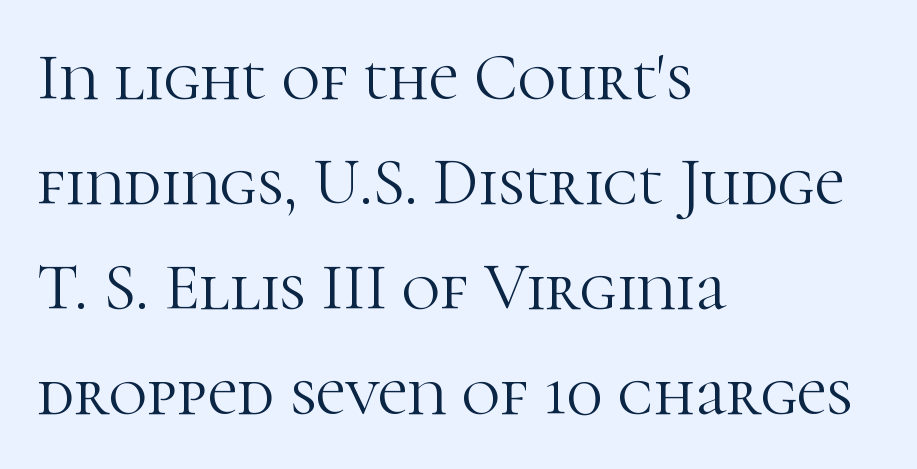
Q: Is the text bold? A: No.
Q: Is the text italic (slanted)? A: No, it is upright.
Q: Is the typeface a serif or a sans-serif typeface? A: Serif.
Q: Is the text underlined? A: No.
Q: How is the paragraph aligned? A: Left-aligned.
Q: Is the spacing between letters normal or unusually wide? A: Normal.
Q: Is the spacing between lines tight, normal or loose? A: Normal.
Q: Width (condensed, normal, or wide)? A: Normal.
Q: Stroke contrast? A: High.
Q: x-height? A: Medium.
Q: Monospaced? A: No.
